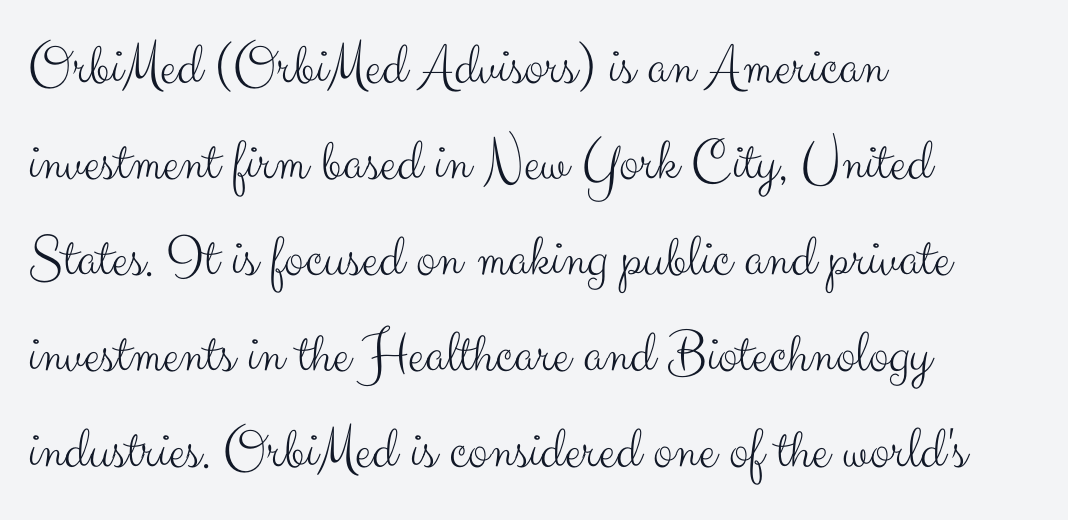
Q: Is the text bold? A: No.
Q: Is the text italic (slanted)? A: Yes.
Q: Is the typeface a serif or a sans-serif typeface? A: Sans-serif.
Q: Is the text underlined? A: No.
Q: How is the paragraph aligned? A: Left-aligned.
Q: Is the spacing between letters normal or unusually wide? A: Normal.
Q: Is the spacing between lines tight, normal or loose? A: Normal.
Q: Width (condensed, normal, or wide)? A: Normal.
Q: Stroke contrast? A: Medium.
Q: x-height? A: Small.
Q: Monospaced? A: No.
